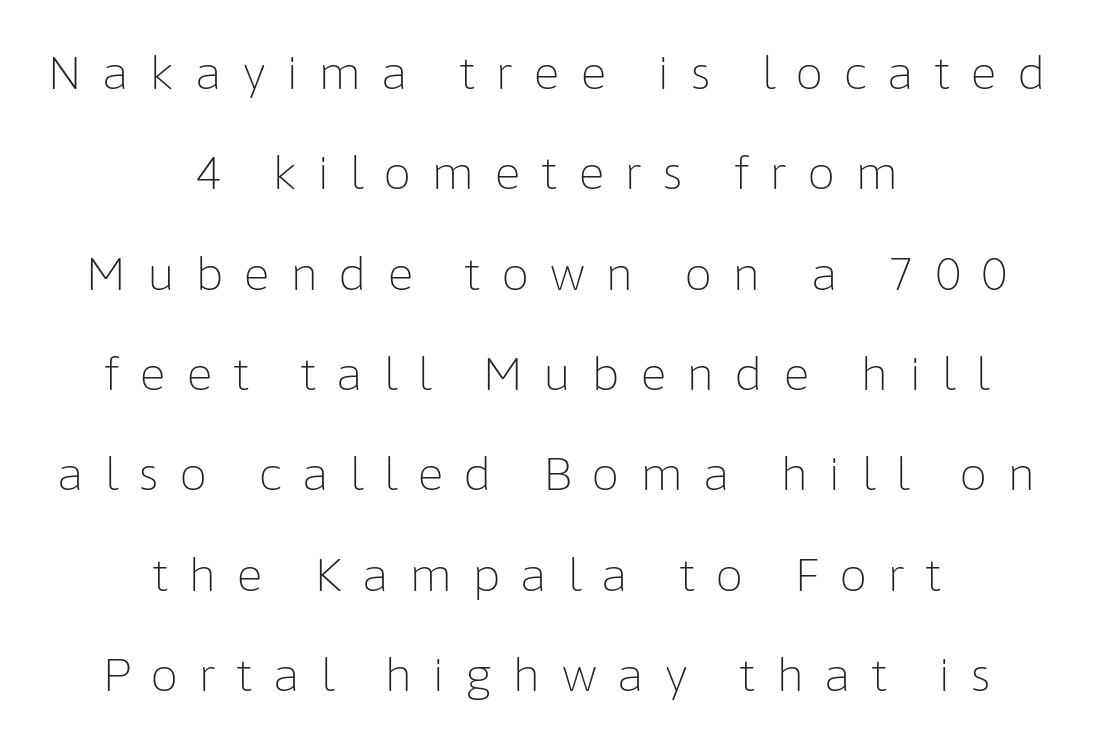
Think standard paragraph weight, or any step lighter than that. Which margin do the lines hug? Neither — every line sits in the middle. The rendering uses natural spacing where letterforms have individual widths. The foot of each line stays bare and open. The letters carry no serifs — their stems end cleanly without finishing strokes. The line texture is sparse and dotted thanks to wide tracking.
